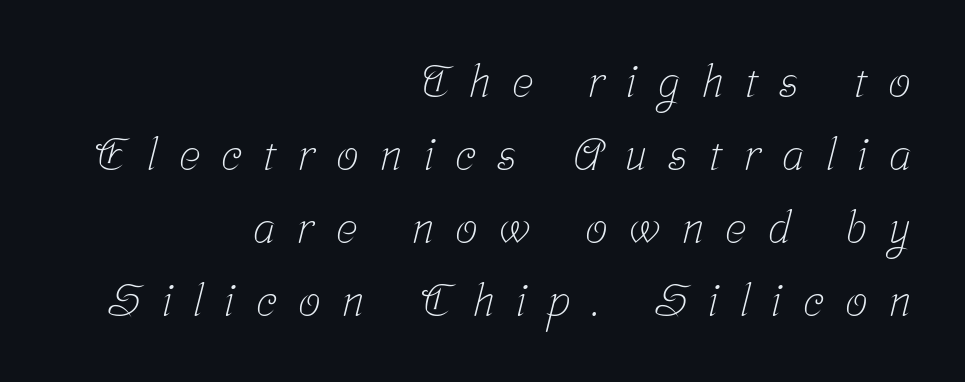
Q: Is the text bold? A: No.
Q: Is the typeface a serif or a sans-serif typeface? A: Serif.
Q: Is the text underlined? A: No.
Q: How is the paragraph aligned? A: Right-aligned.
Q: Is the spacing between letters normal or unusually wide? A: Unusually wide.
Q: Is the spacing between lines tight, normal or loose? A: Normal.
Q: Width (condensed, normal, or wide)? A: Condensed.
Q: Stroke contrast? A: Low.
Q: x-height? A: Medium.
Q: Monospaced? A: No.
